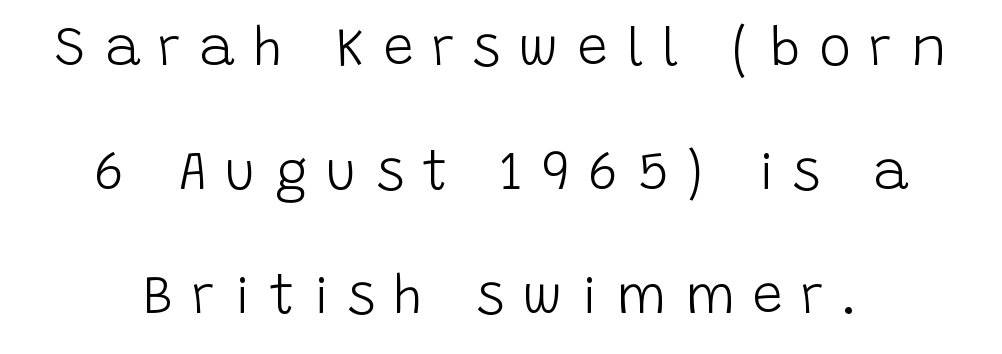
Serif or sans? Sans — the stroke terminals are bare. Every character sits straight up, as roman type does. Proportional: the letters do not fall into vertical columns. Caption: face not bold, strokes unweighted.
